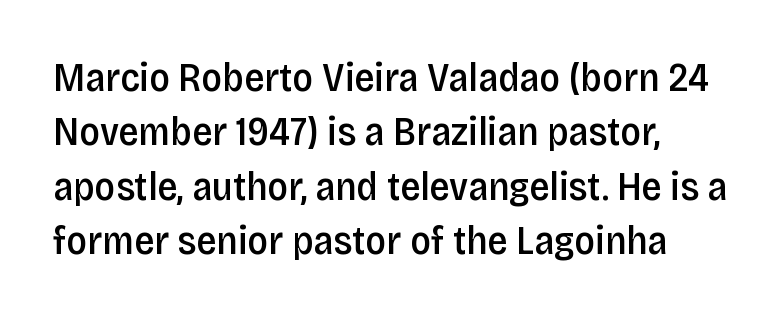
Q: Is the text bold? A: Semi-bold.
Q: Is the text italic (slanted)? A: No, it is upright.
Q: Is the typeface a serif or a sans-serif typeface? A: Sans-serif.
Q: Is the text underlined? A: No.
Q: How is the paragraph aligned? A: Left-aligned.
Q: Is the spacing between letters normal or unusually wide? A: Normal.
Q: Is the spacing between lines tight, normal or loose? A: Normal.
Q: Width (condensed, normal, or wide)? A: Condensed.
Q: Stroke contrast? A: Low.
Q: x-height? A: Large.
Q: Monospaced? A: No.
